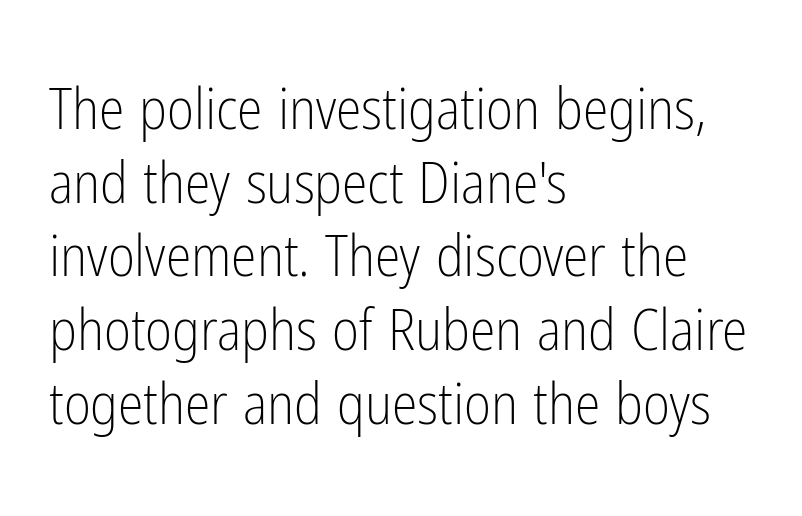
The image shows 58 px light, condensed sans-serif type, upright; set left-aligned, normal line spacing (1.27x), normal letter spacing, not underlined; low stroke contrast and a medium x-height.
